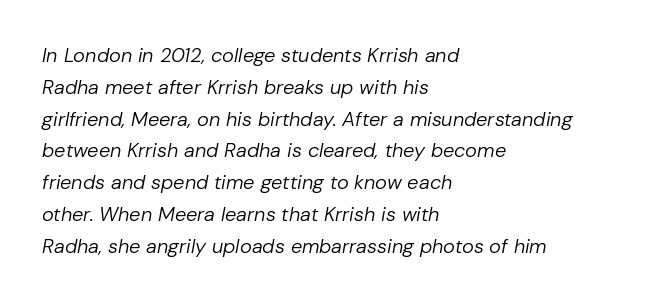
The image shows 20 px text type, italic (leaning right); set left-aligned, normal line spacing (1.59x), normal letter spacing, not underlined.
